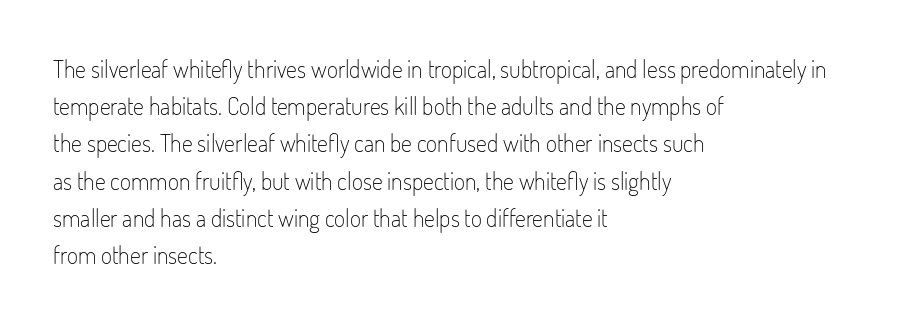
Ordinary non-slanted type is in use. This sample uses plain, unmodified letter spacing. Has an underline been added? It has not. The designer left line spacing at the default. The cut favours lightness, reaching ordinary text weight at its darkest. Layout note: lines flush left.
